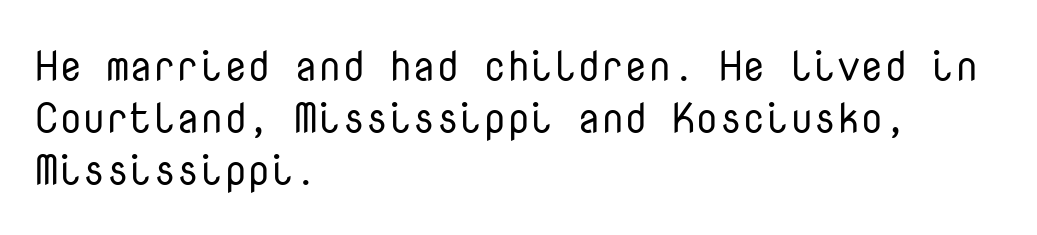
Q: Is the text bold? A: No.
Q: Is the text italic (slanted)? A: No, it is upright.
Q: Is the typeface a serif or a sans-serif typeface? A: Sans-serif.
Q: Is the text underlined? A: No.
Q: How is the paragraph aligned? A: Left-aligned.
Q: Is the spacing between letters normal or unusually wide? A: Normal.
Q: Width (condensed, normal, or wide)? A: Normal.
Q: Stroke contrast? A: Low.
Q: x-height? A: Medium.
Q: Monospaced? A: Yes.
